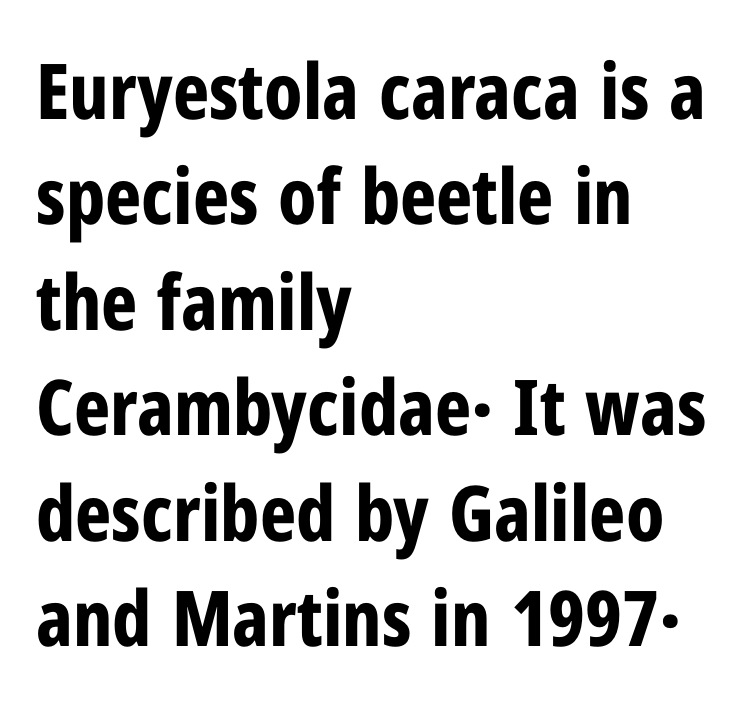
Q: Is the text bold? A: Yes.
Q: Is the text italic (slanted)? A: No, it is upright.
Q: Is the typeface a serif or a sans-serif typeface? A: Sans-serif.
Q: Is the text underlined? A: No.
Q: How is the paragraph aligned? A: Left-aligned.
Q: Is the spacing between letters normal or unusually wide? A: Normal.
Q: Is the spacing between lines tight, normal or loose? A: Normal.
Q: Width (condensed, normal, or wide)? A: Condensed.
Q: Stroke contrast? A: Low.
Q: x-height? A: Medium.
Q: Monospaced? A: No.
